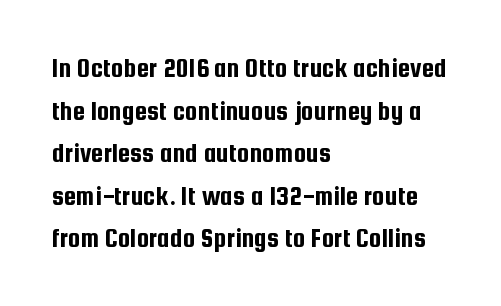
Nope, not italic — everything's standing straight. Leading matches the norm, producing a regular column. Each letter keeps its own natural width here, so spacing adapts to shape. The lines are quadded left. Nope, no serifs anywhere on these letters. Spacing between characters is what you'd get straight out of the box.
